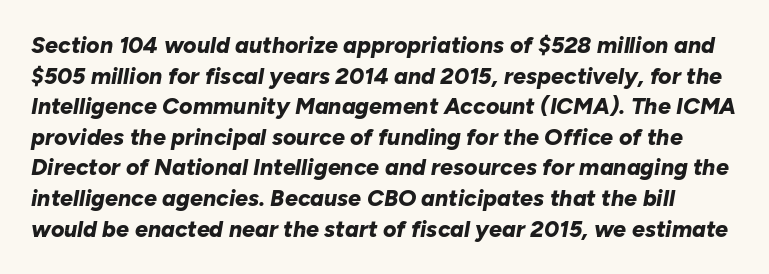
The image shows 23 px bold type, italic (leaning right); set normal line spacing (1.33x), normal letter spacing, not underlined.
